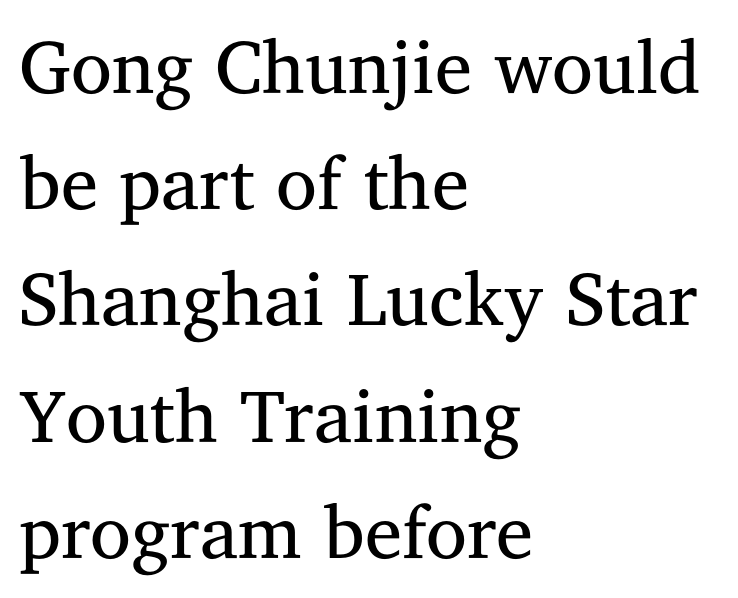
The image shows 75 px regular-weight serif type, upright; set left-aligned, normal line spacing (1.55x), normal letter spacing, not underlined; medium stroke contrast and a medium x-height.
